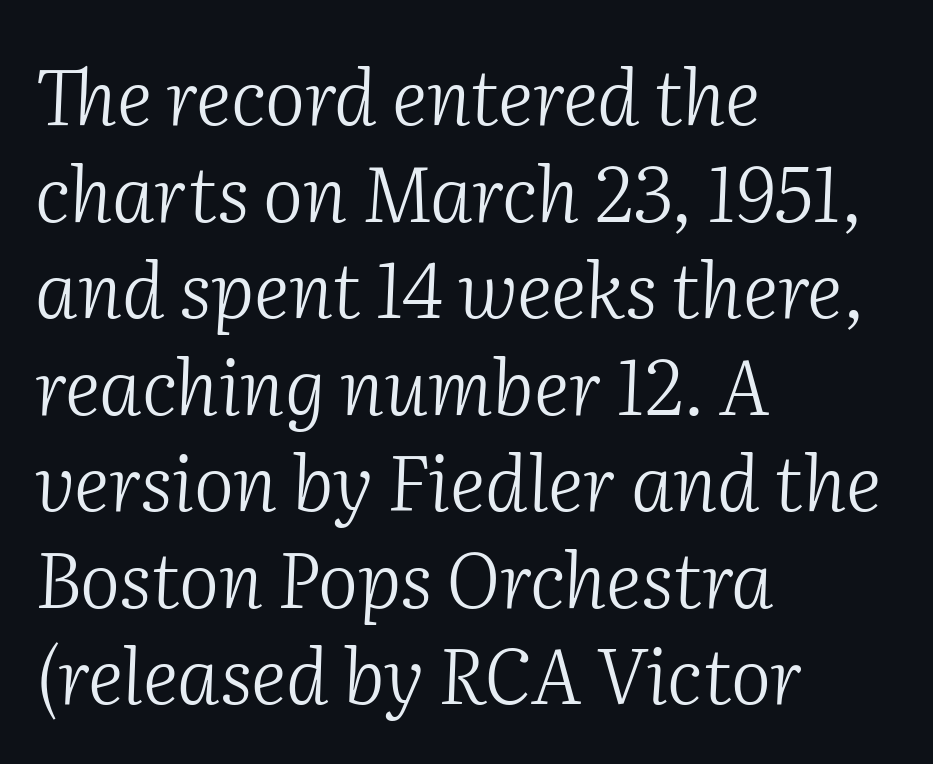
Note the varied advance widths — an 'i' is clearly narrower than an 'm'. Bold? No — there's no thickening of the strokes. Nobody touched the tracking dial on this one. The compositor pushed each line to the left boundary.
